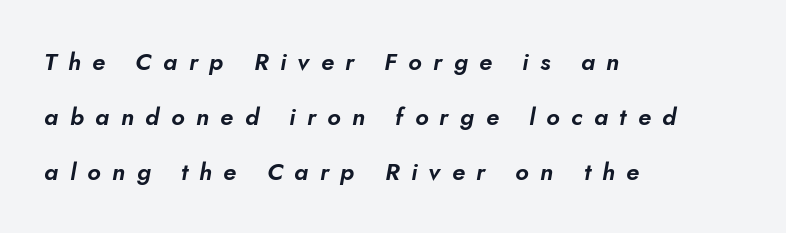
Would a proofreader flag this as italicized? Yes. If you measured baseline to baseline, you'd find a long distance. Line beginnings align vertically; line endings do not. The passage shown is not underscored anywhere. Observe the wide spacing: letters keep a clear distance from each other.
